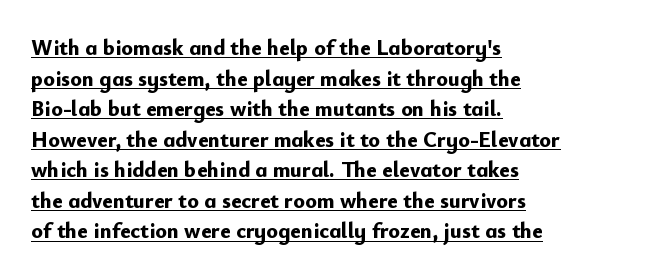
Q: Is the text bold? A: Yes.
Q: Is the text italic (slanted)? A: No, it is upright.
Q: Is the text underlined? A: Yes.
Q: How is the paragraph aligned? A: Left-aligned.
Q: Is the spacing between letters normal or unusually wide? A: Normal.
Q: Is the spacing between lines tight, normal or loose? A: Normal.
